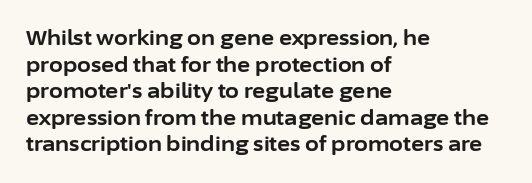
{"italic": "no", "bold": "yes", "underline": "no", "align": "left", "line_spacing": "normal", "line_spacing_ratio": 1.33, "letter_spacing": "normal", "letter_spacing_em": 0.0, "glyph_px": 20}
